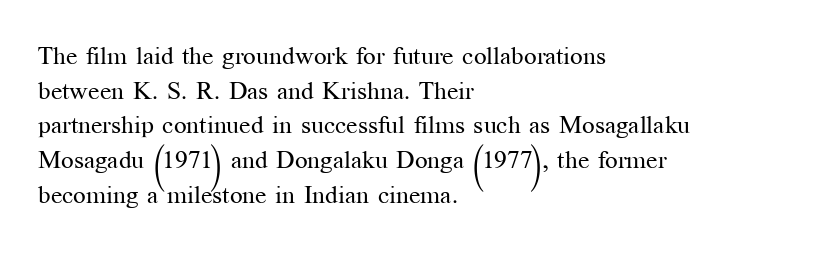
{"italic": "no", "bold": "no", "underline": "no", "align": "left", "line_spacing": "normal", "line_spacing_ratio": 1.39, "letter_spacing": "normal", "letter_spacing_em": 0.0, "glyph_px": 25}
